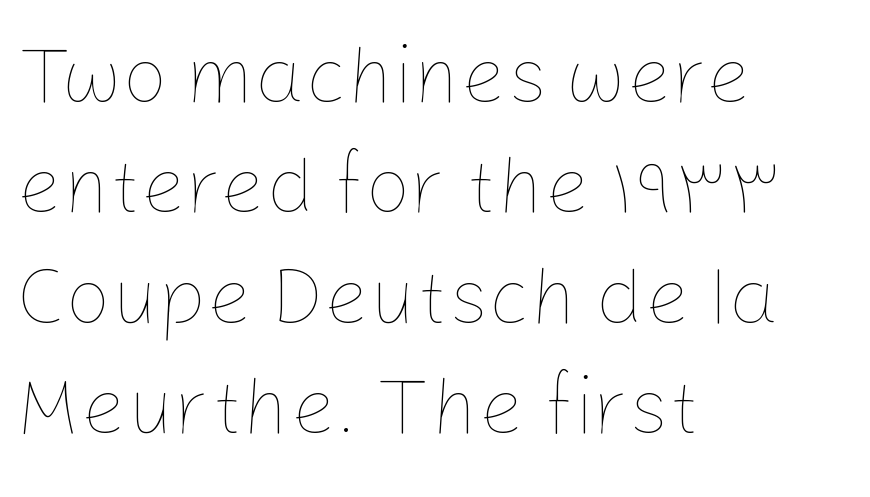
The image shows 80 px thin type, upright; set left-aligned, normal line spacing (1.38x), normal letter spacing, not underlined; low stroke contrast and a medium x-height.
